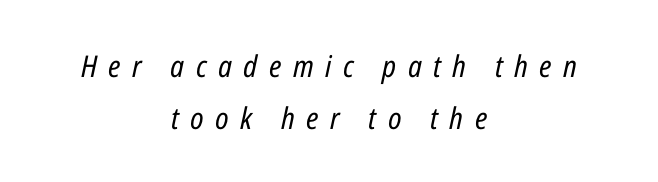
The image shows 30 px regular-weight, condensed type, italic (leaning right); set centered, line spacing 1.73x, unusually wide letter spacing (+0.38 em), not underlined; low stroke contrast and a medium x-height.
